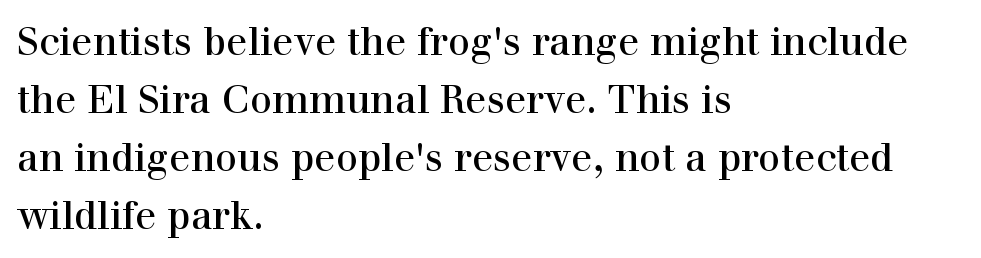
The letters advance in unequal steps, a hallmark of proportional type. Has an underline been added? It has not. The line texture is even and compact thanks to regular tracking. Students, observe: this is what conventionally led text looks like. Rendered with straight, roman letterforms. Line beginnings align vertically; line endings do not.
